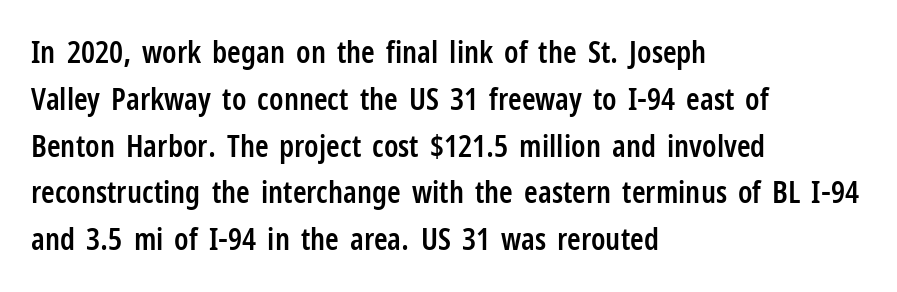
Interline gaps are of average width in this sample. The text was rendered using a sans face with plain stroke endings. Typographic density is moderately raised because the face is semibold. Spacing between characters is what you'd get straight out of the box. Is the block centered? No — it sits flush against the left margin. In terms of posture, this sample is upright.
